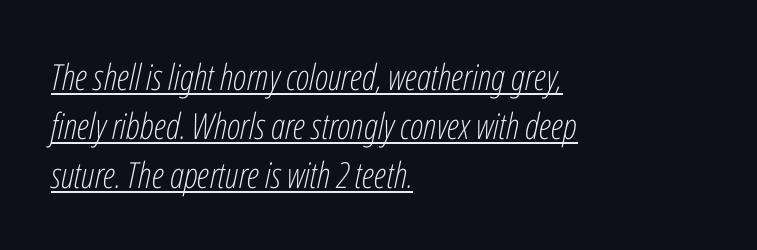
The image shows 36 px light, condensed type, italic (leaning right); set left-aligned, normal line spacing (1.36x), normal letter spacing, underlined; low stroke contrast and a medium x-height.
